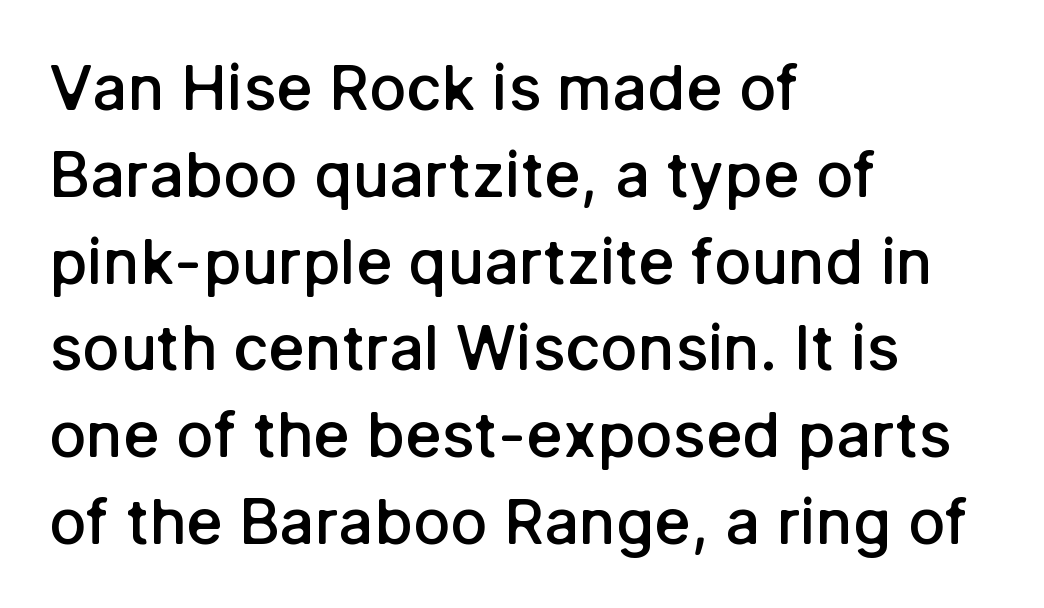
The image shows 62 px semibold sans-serif type, upright; set left-aligned, normal line spacing (1.4x), normal letter spacing, not underlined; low stroke contrast and a medium x-height.
